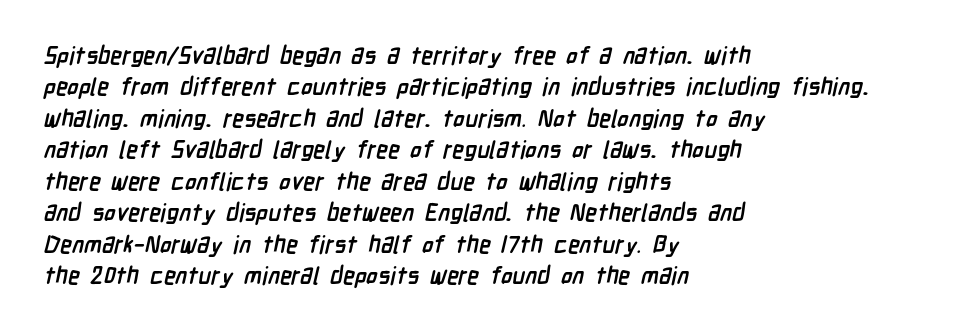
The image shows 24 px bold type; set left-aligned, normal line spacing (1.31x), normal letter spacing, not underlined.
